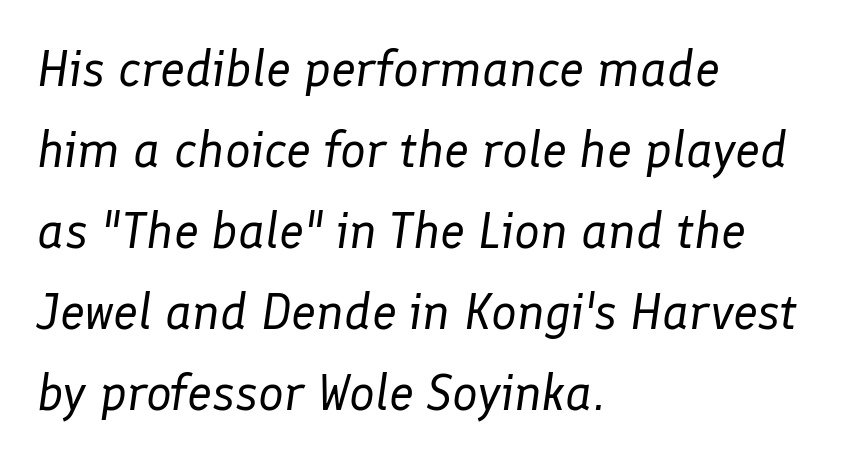
The image shows 51 px regular-weight type, italic (leaning right); set left-aligned, normal line spacing (1.59x), normal letter spacing, not underlined; low stroke contrast and a medium x-height.
